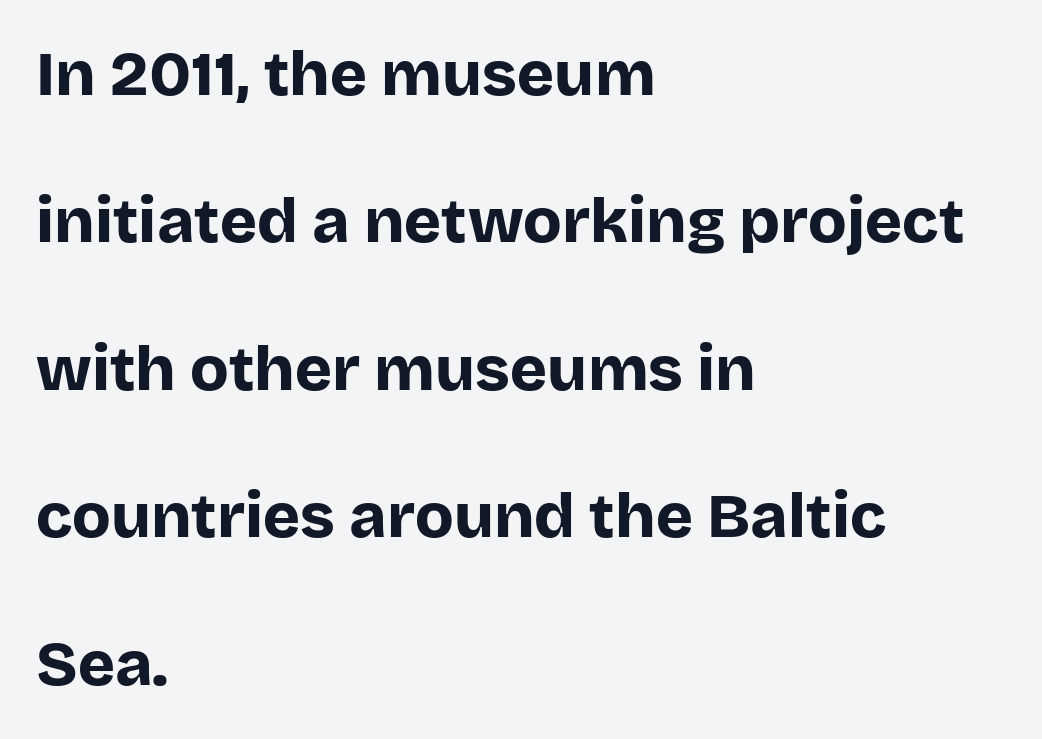
{"serif": "no", "italic": "no", "bold": "yes", "weight": "bold", "width": "normal", "stroke_contrast": "low", "x_height": "large", "monospaced": "no", "underline": "no", "align": "left", "line_spacing": "loose", "line_spacing_ratio": 2.34, "letter_spacing": "normal", "letter_spacing_em": 0.0, "glyph_px": 63}
